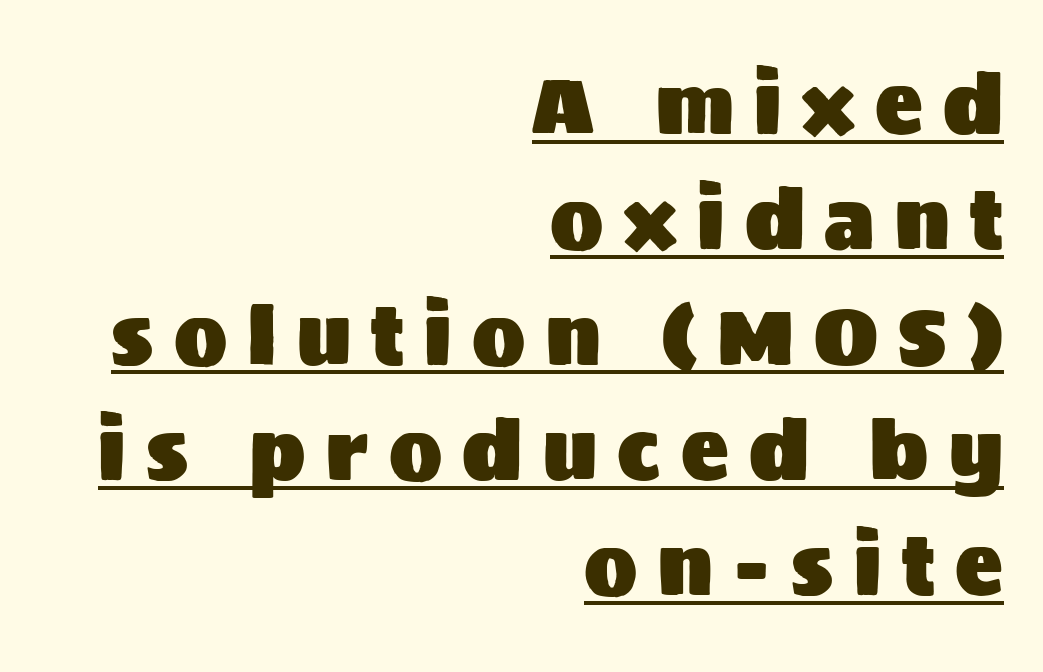
Q: Is the text italic (slanted)? A: No, it is upright.
Q: Is the typeface a serif or a sans-serif typeface? A: Sans-serif.
Q: Is the text underlined? A: Yes.
Q: How is the paragraph aligned? A: Right-aligned.
Q: Is the spacing between letters normal or unusually wide? A: Unusually wide.
Q: Is the spacing between lines tight, normal or loose? A: Normal.
Q: Width (condensed, normal, or wide)? A: Normal.
Q: Stroke contrast? A: Medium.
Q: x-height? A: Large.
Q: Monospaced? A: No.
